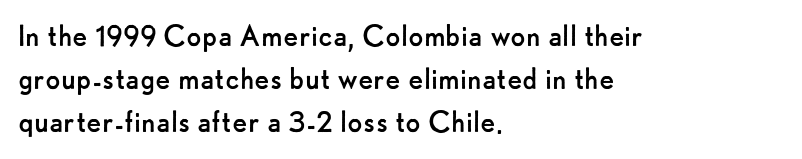
The text was rendered using a sans face with plain stroke endings. Ordinary non-slanted type is in use. Note the varied advance widths — an 'i' is clearly narrower than an 'm'. No extra tracking has been applied to these lines.
